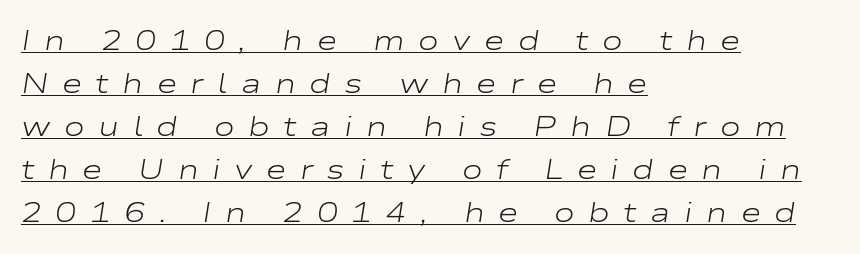
Q: Is the text bold? A: No.
Q: Is the text italic (slanted)? A: Yes, it leans right by about 9 degrees.
Q: Is the text underlined? A: Yes.
Q: How is the paragraph aligned? A: Left-aligned.
Q: Is the spacing between letters normal or unusually wide? A: Unusually wide.
Q: Is the spacing between lines tight, normal or loose? A: Normal.
Q: Width (condensed, normal, or wide)? A: Wide.
Q: Stroke contrast? A: Low.
Q: x-height? A: Medium.
Q: Monospaced? A: No.
